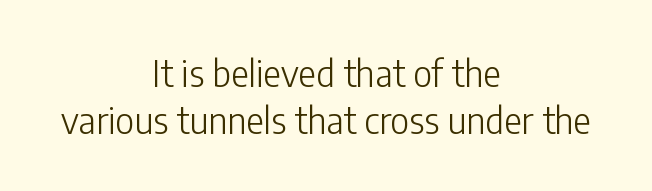
{"serif": "no", "italic": "no", "bold": "no", "weight": "light", "width": "condensed", "stroke_contrast": "low", "x_height": "medium", "monospaced": "no", "underline": "no", "align": "center", "line_spacing": "normal", "line_spacing_ratio": 1.27, "letter_spacing": "normal", "letter_spacing_em": 0.0, "glyph_px": 37}
